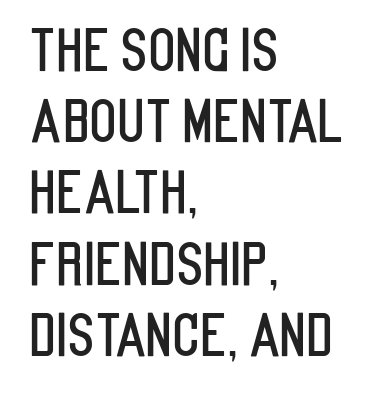
Q: Is the text italic (slanted)? A: No, it is upright.
Q: Is the typeface a serif or a sans-serif typeface? A: Sans-serif.
Q: Is the text underlined? A: No.
Q: How is the paragraph aligned? A: Left-aligned.
Q: Is the spacing between letters normal or unusually wide? A: Normal.
Q: Is the spacing between lines tight, normal or loose? A: Normal.
Q: Width (condensed, normal, or wide)? A: Condensed.
Q: Stroke contrast? A: Low.
Q: x-height? A: Large.
Q: Monospaced? A: No.
